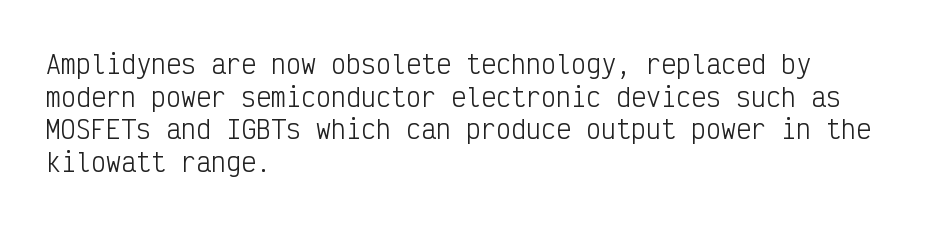
Q: Is the text bold? A: No.
Q: Is the text italic (slanted)? A: No, it is upright.
Q: Is the text underlined? A: No.
Q: How is the paragraph aligned? A: Left-aligned.
Q: Is the spacing between letters normal or unusually wide? A: Normal.
Q: Is the spacing between lines tight, normal or loose? A: Normal.
